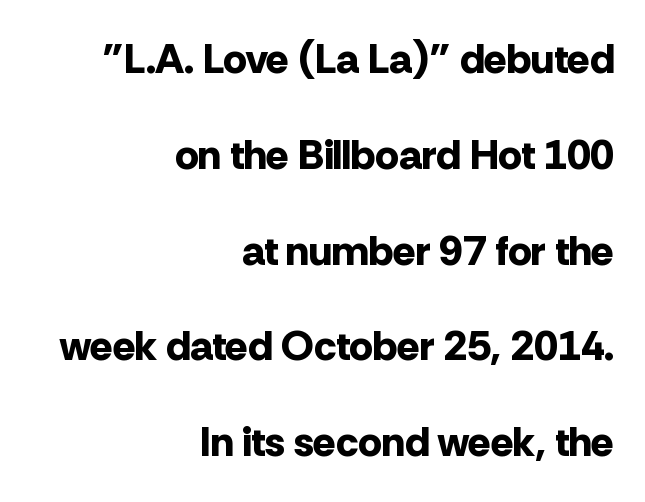
Q: Is the text bold? A: Yes.
Q: Is the text italic (slanted)? A: No, it is upright.
Q: Is the typeface a serif or a sans-serif typeface? A: Sans-serif.
Q: Is the text underlined? A: No.
Q: How is the paragraph aligned? A: Right-aligned.
Q: Is the spacing between letters normal or unusually wide? A: Normal.
Q: Is the spacing between lines tight, normal or loose? A: Loose.
Q: Width (condensed, normal, or wide)? A: Normal.
Q: Stroke contrast? A: Low.
Q: x-height? A: Medium.
Q: Monospaced? A: No.
